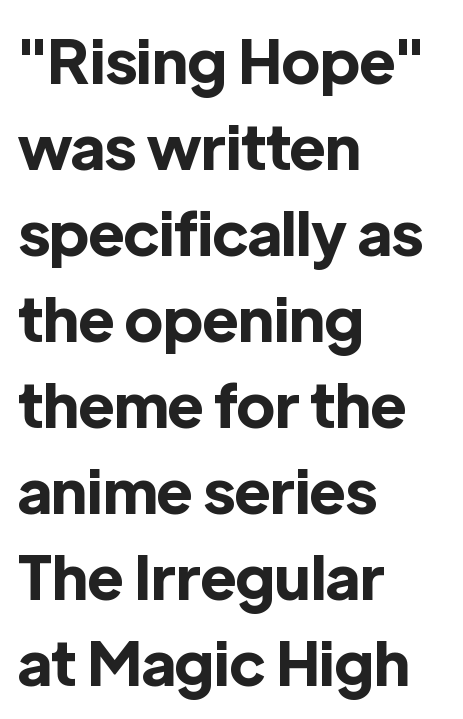
{"serif": "no", "italic": "no", "bold": "yes", "weight": "bold", "width": "normal", "x_height": "medium", "monospaced": "no", "underline": "no", "align": "left", "line_spacing": "normal", "line_spacing_ratio": 1.41, "letter_spacing": "normal", "letter_spacing_em": 0.0, "glyph_px": 61}
